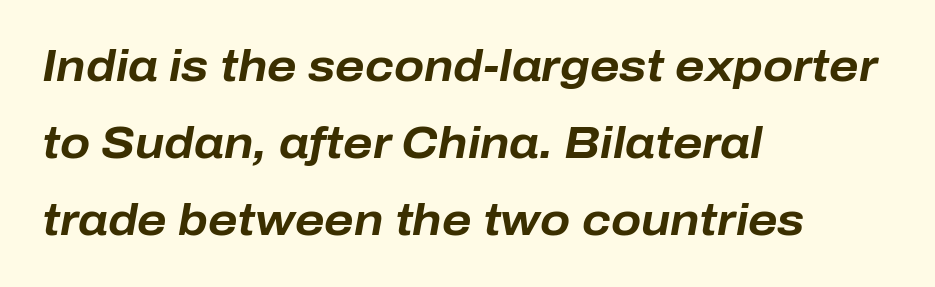
Q: Is the text bold? A: Yes.
Q: Is the text italic (slanted)? A: Yes, it leans right by about 10 degrees.
Q: Is the text underlined? A: No.
Q: How is the paragraph aligned? A: Left-aligned.
Q: Is the spacing between letters normal or unusually wide? A: Normal.
Q: Width (condensed, normal, or wide)? A: Normal.
Q: Stroke contrast? A: Low.
Q: x-height? A: Medium.
Q: Monospaced? A: No.
